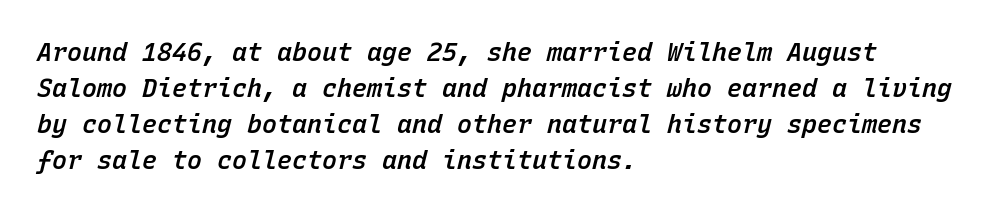
The whole block is typeset with a tilt. These lines sit exactly where default settings would place them. Look at the tracking — it's just the regular setting, nothing added. Check the space under the baseline: it is left empty. The font is running at a semibold setting, under full bold. Short and long lines alike share a common starting point at left.
